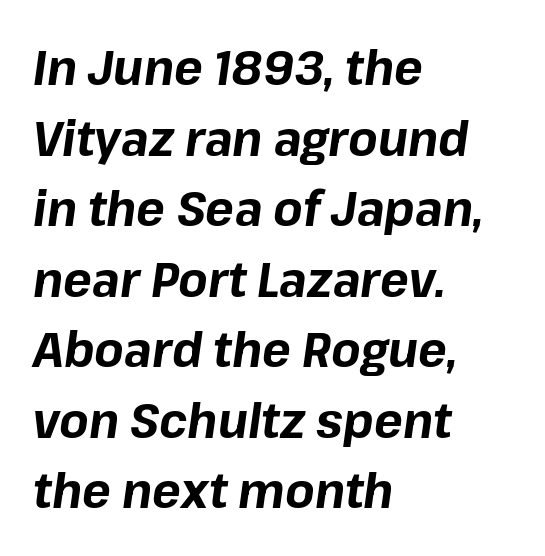
{"italic": "yes", "lean": "right", "slant_degrees": 8, "bold": "yes", "weight": "bold", "width": "normal", "stroke_contrast": "low", "x_height": "medium", "monospaced": "no", "underline": "no", "align": "left", "line_spacing": "normal", "line_spacing_ratio": 1.47, "letter_spacing": "normal", "letter_spacing_em": 0.0, "glyph_px": 48}
